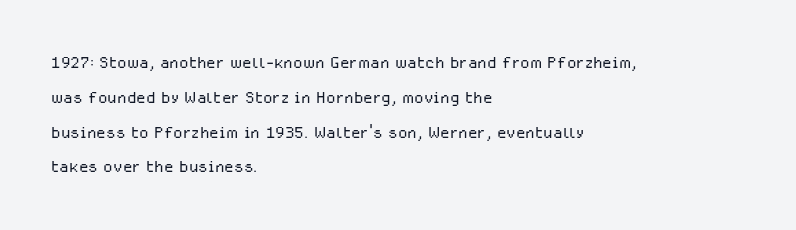
All the whitespace from short lines collects on the right. No extra tracking has been applied to these lines. Characters remain perfectly vertical along every line. The space beneath each line is pristine and unruled. Vertical stems look standard width or narrower in stroke.
